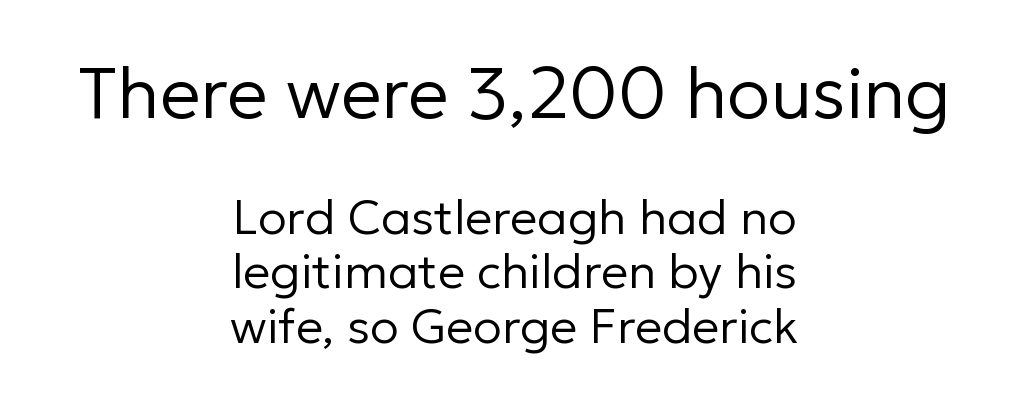
If you folded the block vertically in half, each line would mirror itself in length. The typeface chosen for these lines omits serifs. No extra ink here — the face is not bold. Note the varied advance widths — an 'i' is clearly narrower than an 'm'. Leading: reduced. Which of the two is more prominent by size? The first, at the top.
